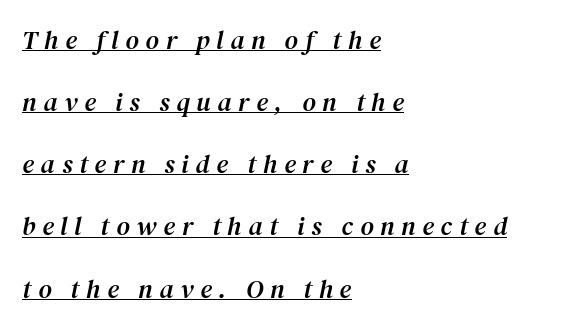
{"italic": "yes", "lean": "right", "slant_degrees": 12, "underline": "yes", "align": "left", "line_spacing": "loose", "line_spacing_ratio": 2.39, "letter_spacing": "wide", "letter_spacing_em": 0.26, "glyph_px": 26}
